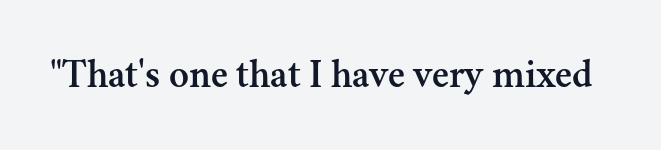
{"serif": "yes", "italic": "no", "width": "normal", "stroke_contrast": "medium", "x_height": "small", "monospaced": "no", "underline": "no", "letter_spacing": "normal", "letter_spacing_em": 0.0, "glyph_px": 41}
